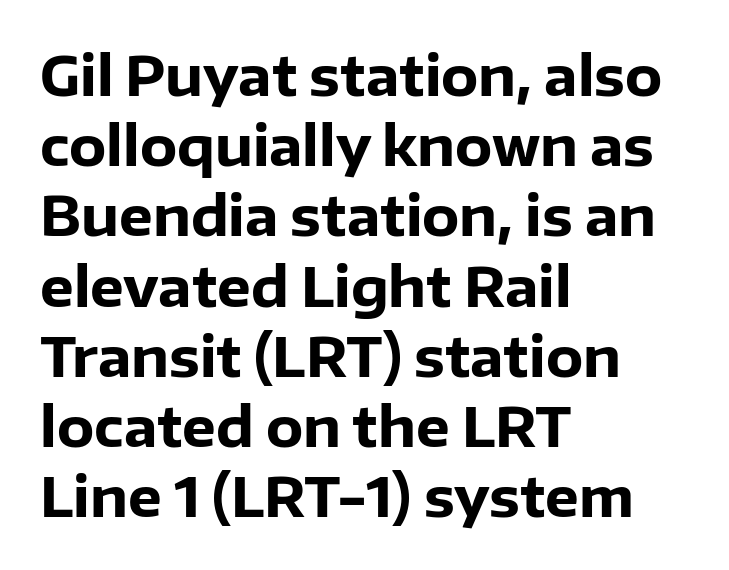
Standard letterfit; no display-style spreading of the glyphs. Are there feet on the stems? There aren't — it's a sans. Notice how the stems are strictly vertical — no italics here. Vertically, the passage feels balanced, rows spaced as you'd expect. Each letter keeps its own natural width here, so spacing adapts to shape.
